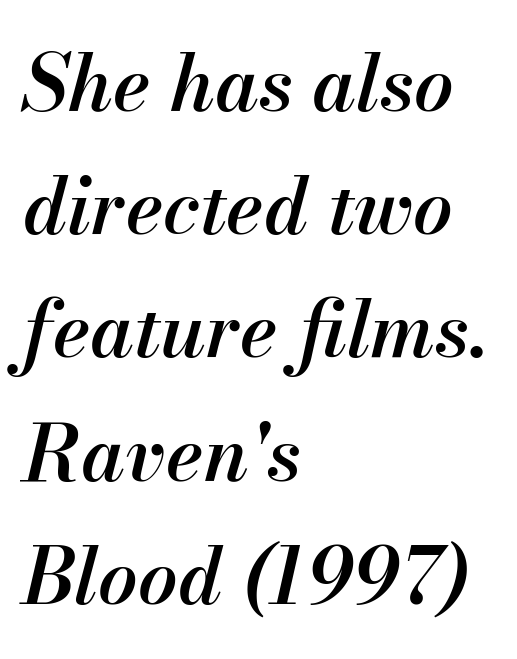
Q: Is the text bold? A: Semi-bold.
Q: Is the text italic (slanted)? A: Yes, it leans right by about 13 degrees.
Q: Is the text underlined? A: No.
Q: How is the paragraph aligned? A: Left-aligned.
Q: Is the spacing between letters normal or unusually wide? A: Normal.
Q: Is the spacing between lines tight, normal or loose? A: Normal.
Q: Width (condensed, normal, or wide)? A: Normal.
Q: Stroke contrast? A: Medium.
Q: x-height? A: Small.
Q: Monospaced? A: No.
